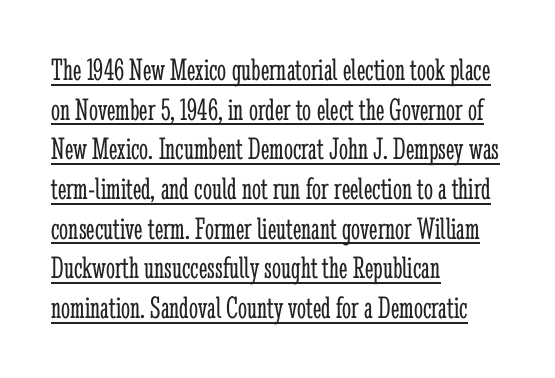
Q: Is the text bold? A: No.
Q: Is the text italic (slanted)? A: No, it is upright.
Q: Is the typeface a serif or a sans-serif typeface? A: Serif.
Q: Is the text underlined? A: Yes.
Q: How is the paragraph aligned? A: Left-aligned.
Q: Is the spacing between letters normal or unusually wide? A: Normal.
Q: Width (condensed, normal, or wide)? A: Condensed.
Q: Stroke contrast? A: Low.
Q: x-height? A: Medium.
Q: Monospaced? A: No.
